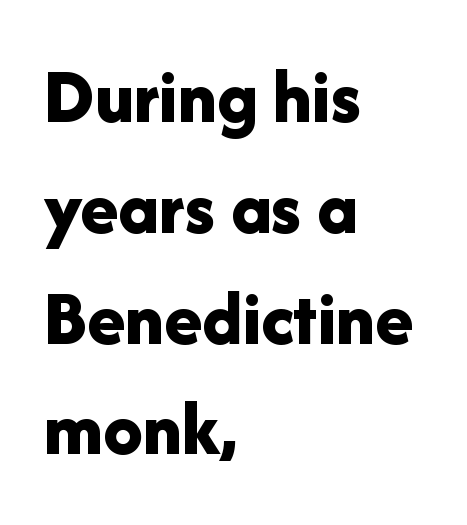
The setting favours the left margin, as ordinary paragraphs usually do. These lines were composed using upright roman letters. The strokes are fattened all the way to bold. Regarding leading, the lines here are spaced in the standard way. You could not count columns in this text — the font is proportionally spaced.
